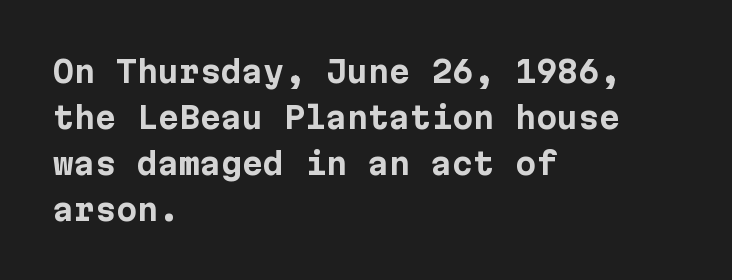
{"serif": "no", "italic": "no", "bold": "yes", "weight": "bold", "width": "normal", "stroke_contrast": "low", "x_height": "medium", "underline": "no", "align": "left", "line_spacing": "normal", "line_spacing_ratio": 1.53, "letter_spacing": "normal", "letter_spacing_em": 0.0, "glyph_px": 30}
